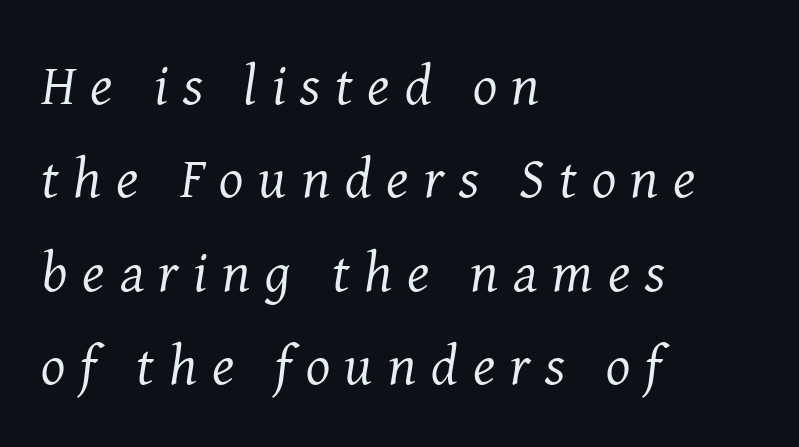
{"serif": "yes", "italic": "yes", "lean": "right", "slant_degrees": 8, "bold": "no", "weight": "regular", "width": "normal", "stroke_contrast": "medium", "x_height": "medium", "monospaced": "no", "underline": "no", "align": "left", "line_spacing": "normal", "line_spacing_ratio": 1.64, "letter_spacing": "wide", "letter_spacing_em": 0.26, "glyph_px": 57}
